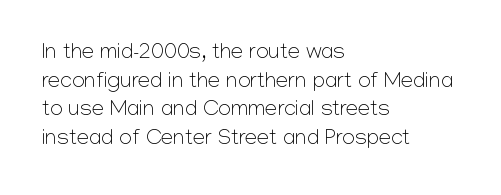
{"italic": "no", "bold": "no", "underline": "no", "align": "left", "line_spacing": "normal", "line_spacing_ratio": 1.3, "letter_spacing": "normal", "letter_spacing_em": 0.0, "glyph_px": 22}
